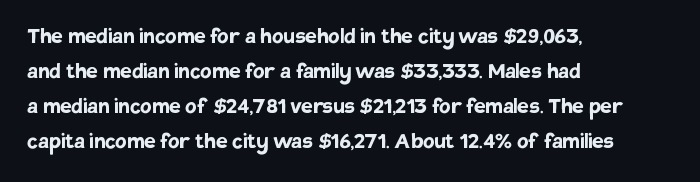
{"italic": "no", "bold": "yes", "underline": "no", "align": "left", "line_spacing": "normal", "line_spacing_ratio": 1.34, "letter_spacing": "normal", "letter_spacing_em": 0.0, "glyph_px": 26}
